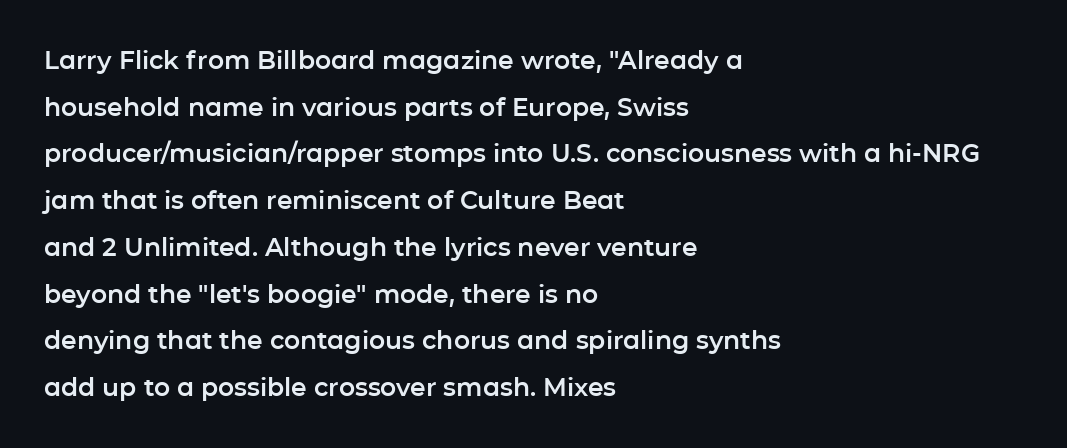
The image shows 25 px text type, upright; set left-aligned, line spacing 1.87x, normal letter spacing, not underlined.
